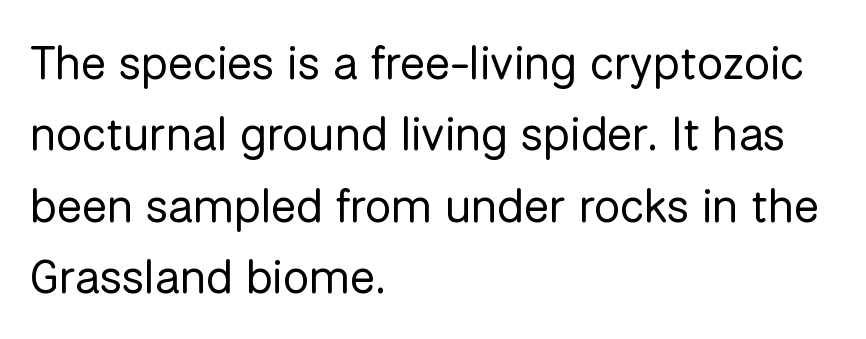
{"serif": "no", "italic": "no", "bold": "no", "weight": "regular", "width": "normal", "stroke_contrast": "low", "x_height": "medium", "monospaced": "no", "underline": "no", "align": "left", "line_spacing": "normal", "line_spacing_ratio": 1.52, "letter_spacing": "normal", "letter_spacing_em": 0.0, "glyph_px": 47}
